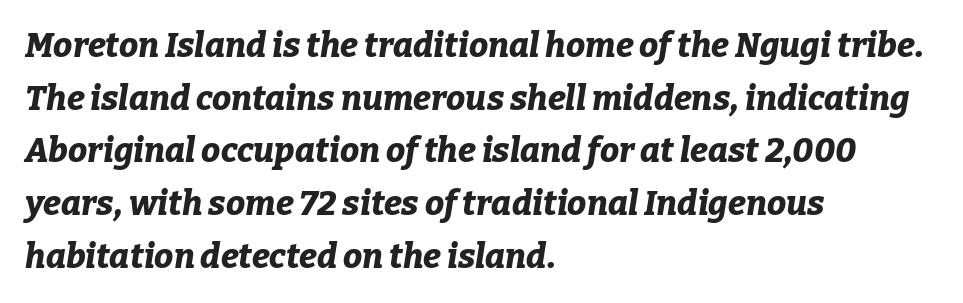
These lines carry a lot of weight — the face is fully bold. A student would call this left alignment; a typographer would say flush left, rag right. Spacing between characters is what you'd get straight out of the box. Notice how descenders clear the ascenders below comfortably — that's standard leading.
